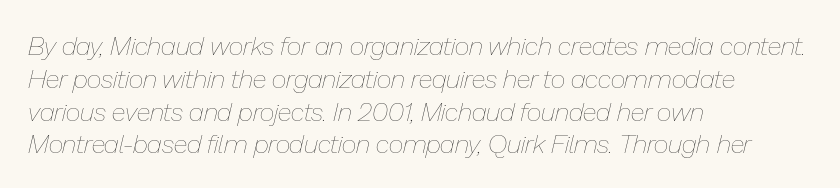
Q: Is the text bold? A: No.
Q: Is the text italic (slanted)? A: Yes, it leans right by about 13 degrees.
Q: Is the text underlined? A: No.
Q: How is the paragraph aligned? A: Left-aligned.
Q: Is the spacing between letters normal or unusually wide? A: Normal.
Q: Is the spacing between lines tight, normal or loose? A: Normal.
